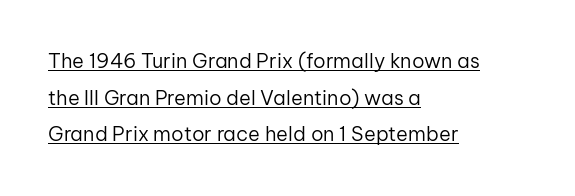
{"italic": "no", "bold": "no", "underline": "yes", "align": "left", "line_spacing_ratio": 1.83, "letter_spacing": "normal", "letter_spacing_em": 0.0, "glyph_px": 20}
